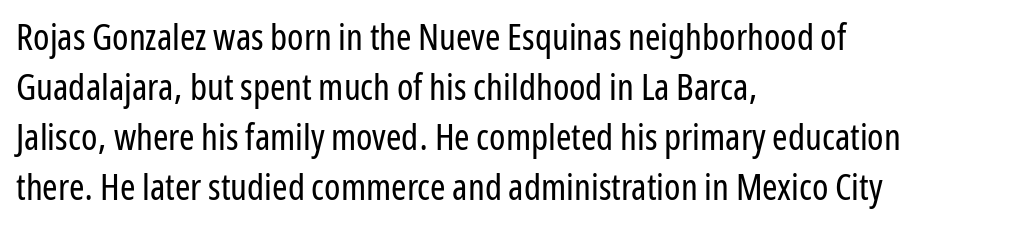
The image shows 37 px regular-weight, condensed sans-serif type, upright; set left-aligned, normal line spacing (1.35x), normal letter spacing, not underlined; low stroke contrast and a medium x-height.
